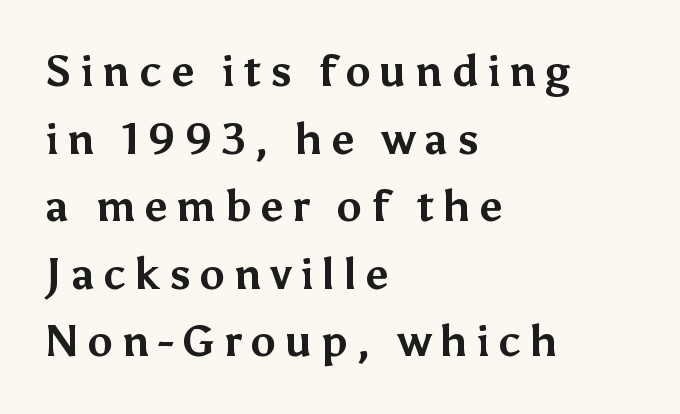
Q: Is the text bold? A: Yes.
Q: Is the text italic (slanted)? A: No, it is upright.
Q: Is the typeface a serif or a sans-serif typeface? A: Sans-serif.
Q: Is the text underlined? A: No.
Q: How is the paragraph aligned? A: Left-aligned.
Q: Is the spacing between letters normal or unusually wide? A: Unusually wide.
Q: Is the spacing between lines tight, normal or loose? A: Normal.
Q: Width (condensed, normal, or wide)? A: Normal.
Q: Stroke contrast? A: Medium.
Q: x-height? A: Medium.
Q: Monospaced? A: No.
